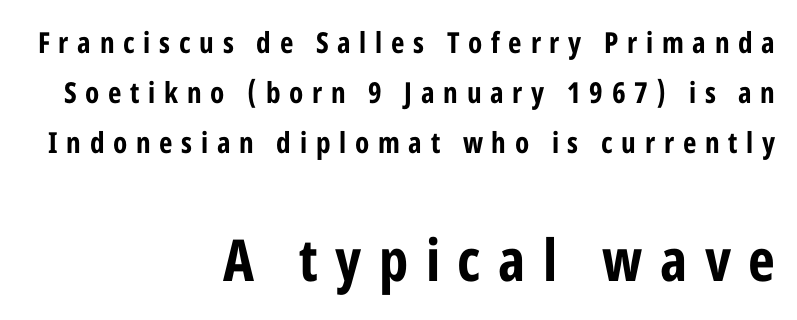
{"serif": "no", "italic": "no", "bold": "yes", "weight": "bold", "width": "condensed", "stroke_contrast": "low", "x_height": "medium", "monospaced": "no", "underline": "no", "align": "right", "line_spacing_ratio": 1.73, "letter_spacing": "wide", "letter_spacing_em": 0.3, "larger_block": "second", "size_ratio": 2.0, "glyph_px": 58}
